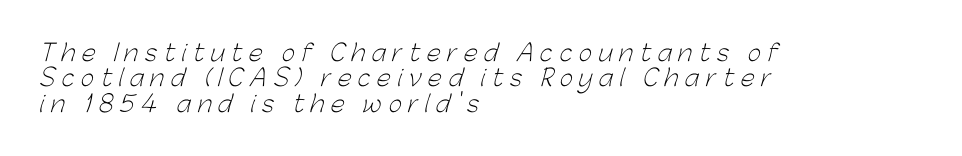
The letters look calm and open, with moderate or lighter stems. A bare baseline throughout the passage. There is plenty of visible air inserted between adjacent glyphs. All the whitespace from short lines collects on the right.
